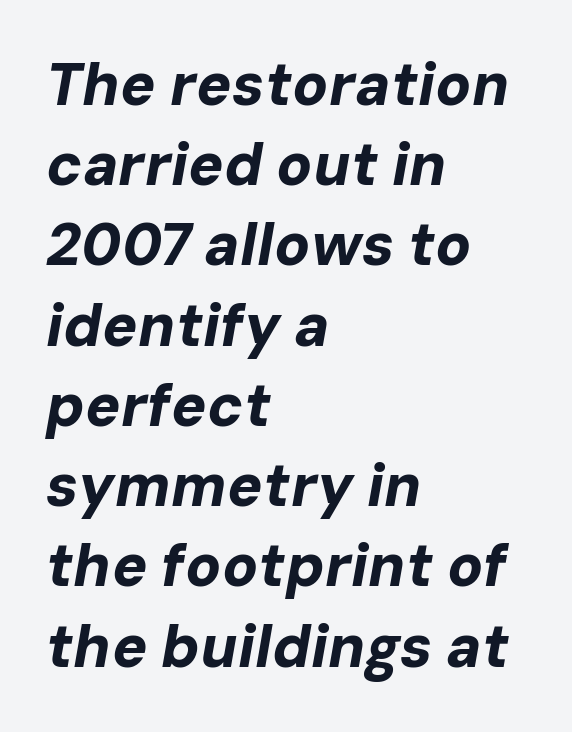
{"italic": "yes", "lean": "right", "slant_degrees": 10, "bold": "yes", "weight": "bold", "width": "normal", "stroke_contrast": "low", "x_height": "medium", "monospaced": "no", "underline": "no", "align": "left", "line_spacing": "normal", "line_spacing_ratio": 1.36, "letter_spacing": "normal", "letter_spacing_em": 0.0, "glyph_px": 59}
